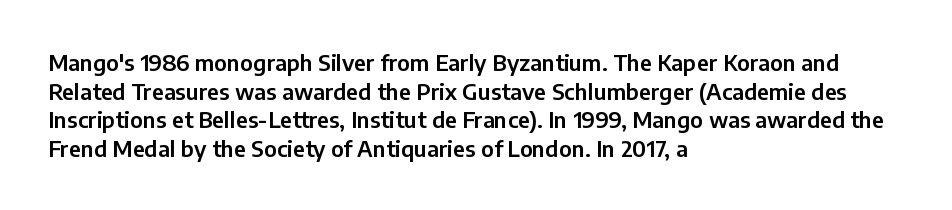
A normal amount of white space separates one row of letters from the next. Unmarked baselines from the first word to the last. These lines were composed using upright roman letters. Compared with typical body copy, the letter spacing here is the same. Line beginnings align vertically; line endings do not.
